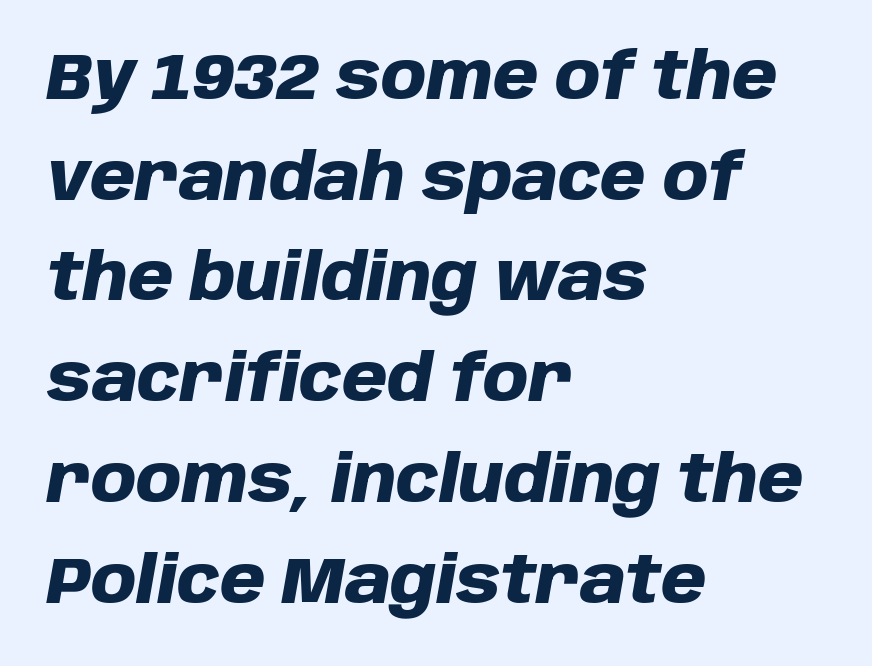
Q: Is the text bold? A: Yes.
Q: Is the text italic (slanted)? A: Yes, it leans right by about 10 degrees.
Q: Is the text underlined? A: No.
Q: How is the paragraph aligned? A: Left-aligned.
Q: Is the spacing between letters normal or unusually wide? A: Normal.
Q: Is the spacing between lines tight, normal or loose? A: Normal.
Q: Width (condensed, normal, or wide)? A: Normal.
Q: Stroke contrast? A: Low.
Q: x-height? A: Large.
Q: Monospaced? A: No.
